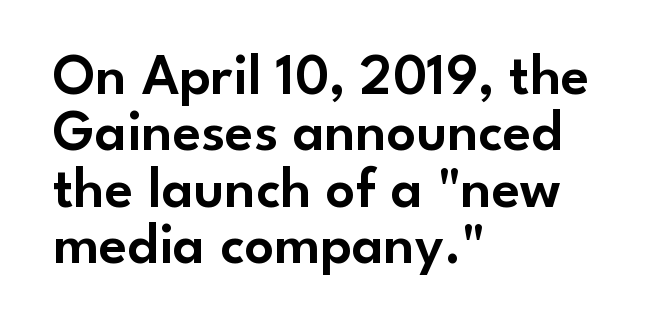
{"serif": "no", "italic": "no", "width": "normal", "stroke_contrast": "low", "x_height": "small", "monospaced": "no", "underline": "no", "align": "left", "line_spacing": "tight", "line_spacing_ratio": 0.97, "letter_spacing": "normal", "letter_spacing_em": 0.0, "glyph_px": 58}
